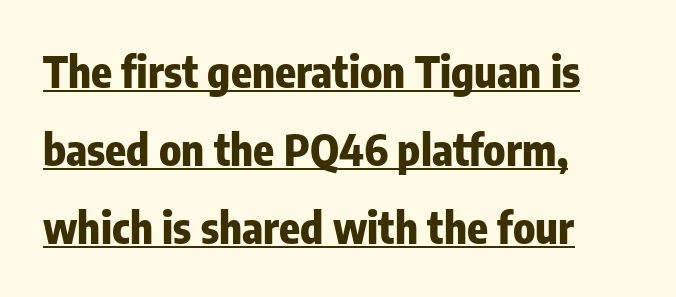
What decoration does the sample have? An underline. Default kerning and tracking; the words read as compact shapes. Unlike a traditional serif, this face leaves its strokes unadorned. This is heavy type, rendered in bold. Notice how the stems are strictly vertical — no italics here.
